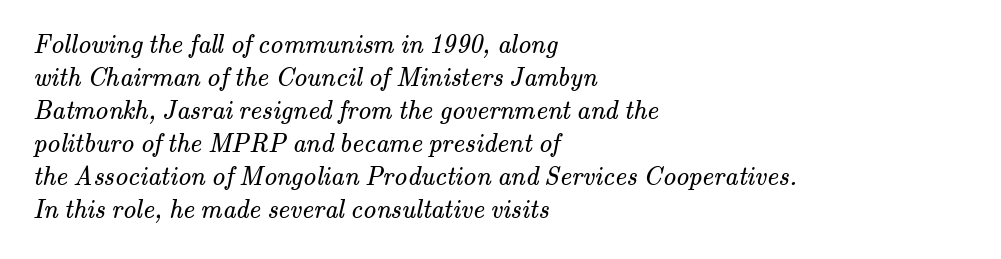
The face looks like a standard text weight, possibly lighter. The typesetter chose a ragged-right arrangement here. Anything drawn beneath the words? Only blank space. The passage shown stacks its lines at a standard gap.
